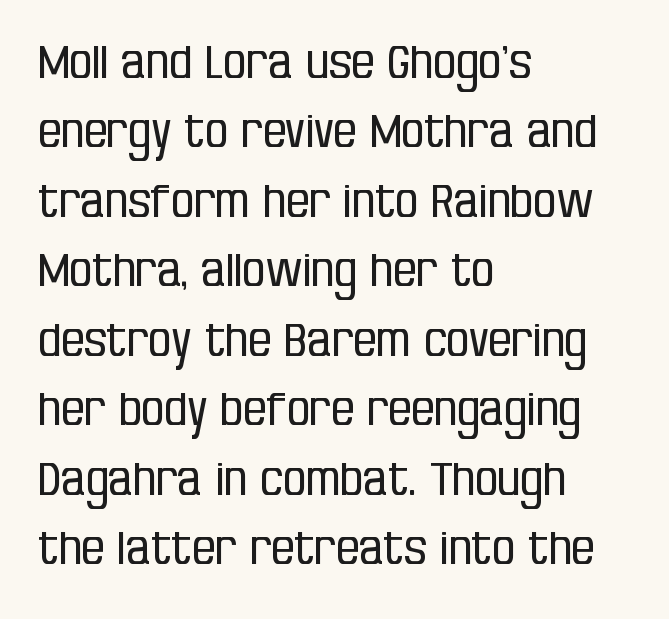
No extra ink here — the face is not bold. Between one letter and the next there's only the usual sliver of space. Has an underline been added? It has not. Successive baselines arrive at the customary interval. This is roman type, the default non-slanted kind. What kind of face is this? One without serifs — a sans.
